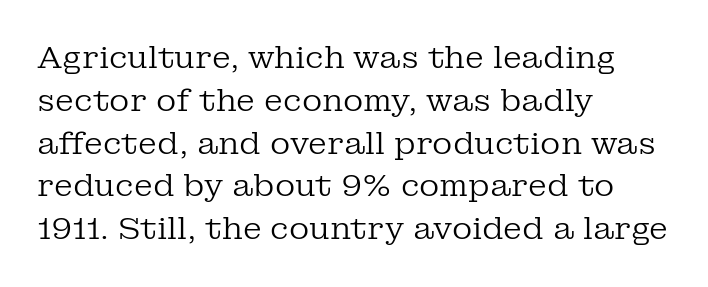
The image shows 31 px regular-weight serif type, upright; set left-aligned, normal line spacing (1.38x), normal letter spacing, not underlined; low stroke contrast and a medium x-height.
